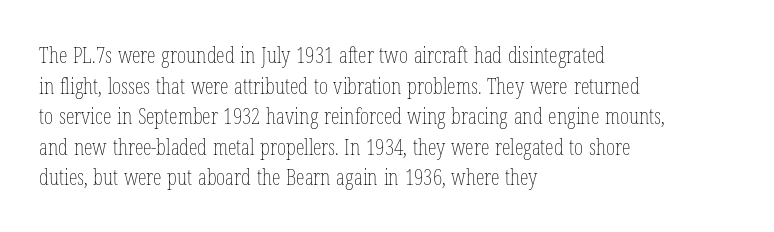
Q: Is the text bold? A: No.
Q: Is the text italic (slanted)? A: No, it is upright.
Q: Is the text underlined? A: No.
Q: How is the paragraph aligned? A: Left-aligned.
Q: Is the spacing between letters normal or unusually wide? A: Normal.
Q: Is the spacing between lines tight, normal or loose? A: Normal.
